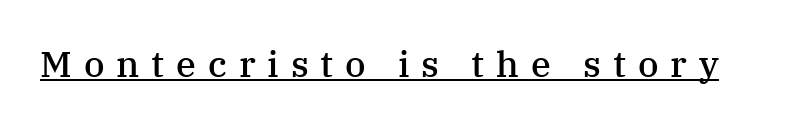
The image shows 36 px semibold serif type, upright; set unusually wide letter spacing (+0.33 em), underlined; medium stroke contrast and a medium x-height.
